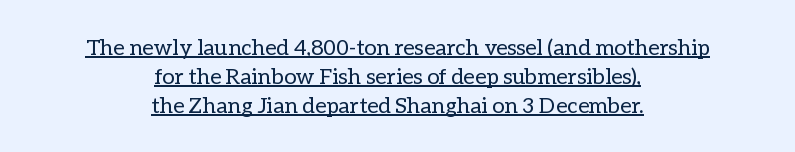
A typesetter would mark this as roman, not italic. Here the glyphs are tracked normally, forming tight word shapes. Does the copy run flush right? No — it is centered line by line. The passage shown is underscored from start to finish.
